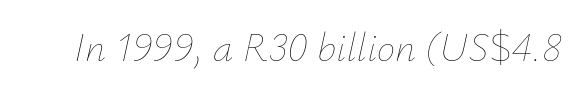
The image shows 41 px thin type, italic (leaning right); set normal letter spacing, not underlined; low stroke contrast and a small x-height.
